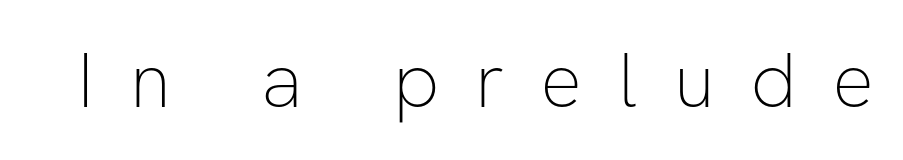
The image shows 78 px thin sans-serif type, upright; set unusually wide letter spacing (+0.45 em), not underlined; low stroke contrast and a medium x-height.
